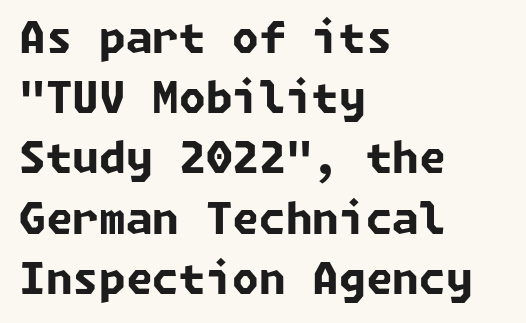
The image shows 43 px bold sans-serif type; set left-aligned, normal line spacing (1.4x), normal letter spacing, not underlined; low stroke contrast and a medium x-height.
